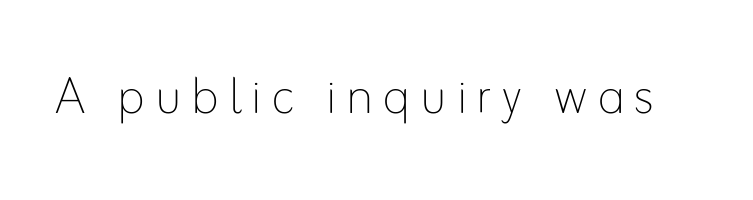
The image shows 64 px thin type, upright; set not underlined; low stroke contrast and a small x-height.
